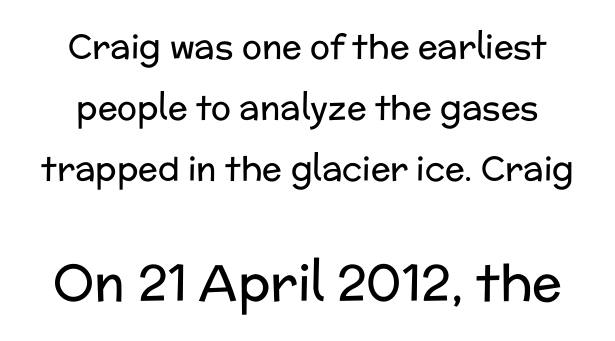
{"serif": "no", "italic": "no", "bold": "no", "weight": "regular", "width": "normal", "stroke_contrast": "low", "x_height": "medium", "monospaced": "no", "underline": "no", "align": "center", "line_spacing_ratio": 1.85, "letter_spacing": "normal", "letter_spacing_em": 0.0, "larger_block": "second", "size_ratio": 1.52, "glyph_px": 50}
